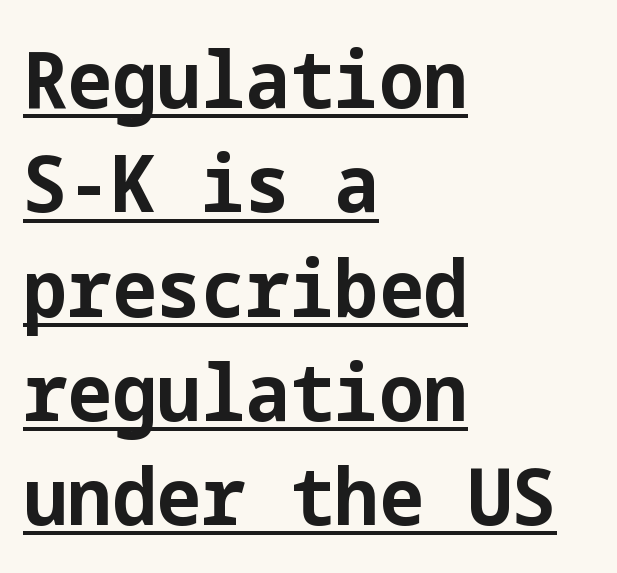
Strokes here are thick enough to call this a true bold. The face used here is rendered with its standard letterfit. Layout note: lines flush left. Regarding serifs, this sample does without them. Underlined type. Posture: upright roman.
